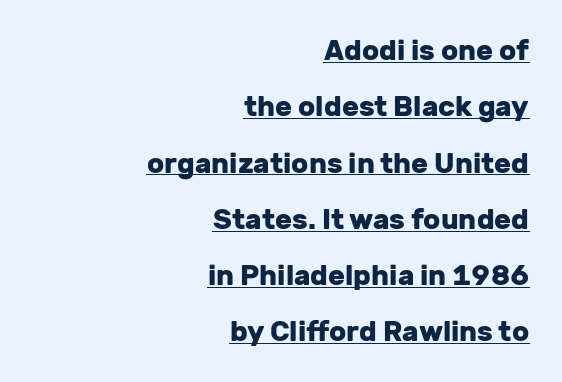
{"serif": "no", "italic": "no", "bold": "yes", "weight": "heavy", "width": "normal", "stroke_contrast": "low", "x_height": "medium", "monospaced": "no", "underline": "yes", "align": "right", "line_spacing": "loose", "line_spacing_ratio": 2.01, "letter_spacing": "normal", "letter_spacing_em": 0.0, "glyph_px": 28}
